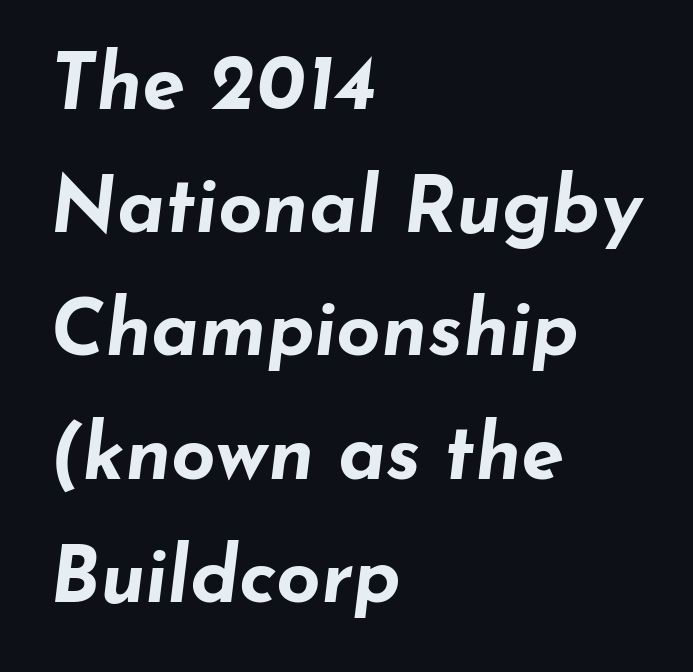
Q: Is the text bold? A: Yes.
Q: Is the text italic (slanted)? A: Yes, it leans right by about 7 degrees.
Q: Is the text underlined? A: No.
Q: How is the paragraph aligned? A: Left-aligned.
Q: Is the spacing between letters normal or unusually wide? A: Normal.
Q: Is the spacing between lines tight, normal or loose? A: Normal.
Q: Width (condensed, normal, or wide)? A: Wide.
Q: Stroke contrast? A: Low.
Q: x-height? A: Small.
Q: Monospaced? A: No.
